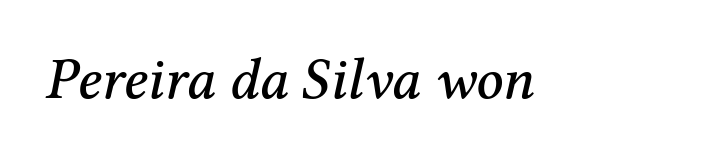
The image shows 59 px serif type, italic (leaning right); set normal letter spacing, not underlined; medium stroke contrast and a medium x-height.
